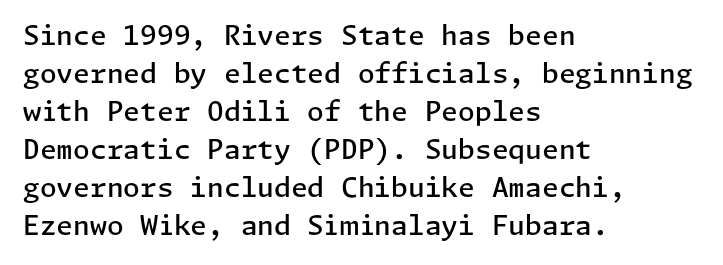
The lines sit at an ordinary, default distance from one another. Compared with typical body copy, the letter spacing here is the same. Casual observation: everything's shoved over to the left. The lettering stays uniformly vertical, giving the passage a roman look.
